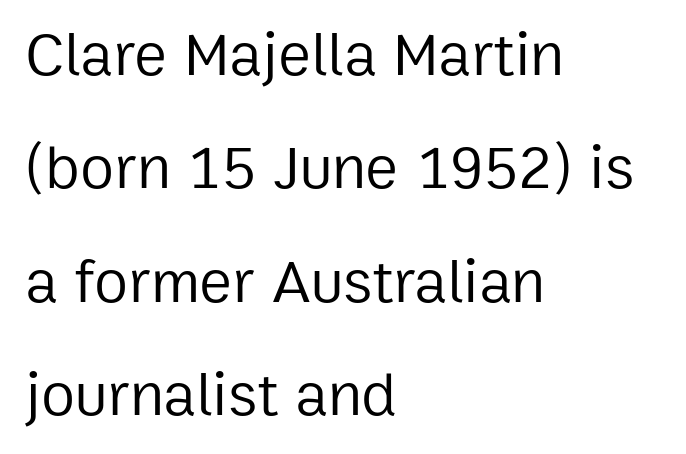
Q: Is the text bold? A: No.
Q: Is the text italic (slanted)? A: No, it is upright.
Q: Is the typeface a serif or a sans-serif typeface? A: Sans-serif.
Q: Is the text underlined? A: No.
Q: How is the paragraph aligned? A: Left-aligned.
Q: Is the spacing between letters normal or unusually wide? A: Normal.
Q: Width (condensed, normal, or wide)? A: Normal.
Q: Stroke contrast? A: Low.
Q: x-height? A: Medium.
Q: Monospaced? A: No.
